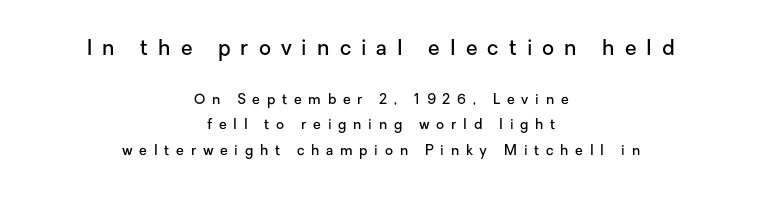
Look at the stroke-to-counter ratio: somewhat heavy, a semibold. The baseline area is clear. If you squint, the top block still reads clearly — it's the larger of the two. Ordinary non-slanted type is in use. The rendering positions every line midway between the sides.
